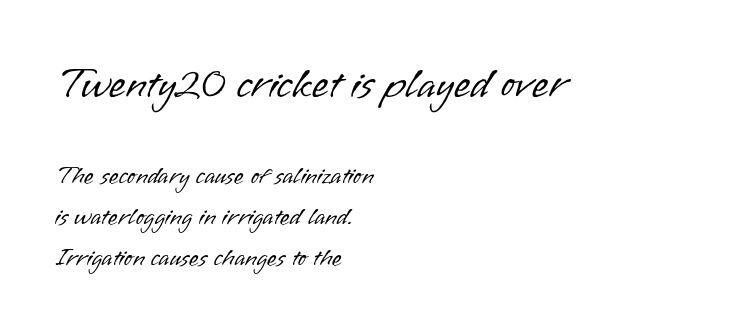
{"serif": "no", "bold": "no", "weight": "light", "width": "normal", "stroke_contrast": "low", "x_height": "small", "monospaced": "no", "underline": "no", "align": "left", "line_spacing": "normal", "line_spacing_ratio": 1.63, "letter_spacing": "normal", "letter_spacing_em": 0.0, "larger_block": "first", "size_ratio": 1.72, "glyph_px": 43}
